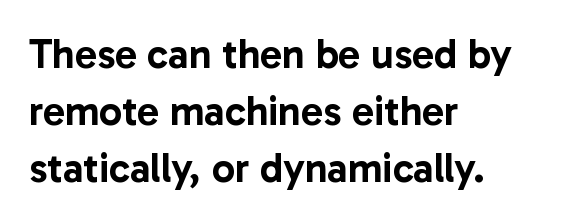
{"serif": "no", "italic": "no", "width": "normal", "stroke_contrast": "low", "x_height": "medium", "monospaced": "no", "underline": "no", "align": "left", "line_spacing": "normal", "line_spacing_ratio": 1.39, "letter_spacing": "normal", "letter_spacing_em": 0.0, "glyph_px": 41}
